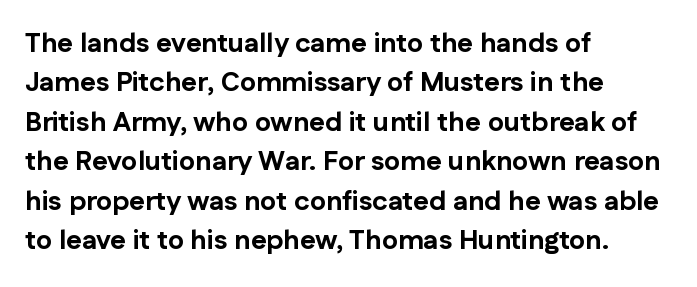
Q: Is the text bold? A: Yes.
Q: Is the text italic (slanted)? A: No, it is upright.
Q: Is the text underlined? A: No.
Q: How is the paragraph aligned? A: Left-aligned.
Q: Is the spacing between letters normal or unusually wide? A: Normal.
Q: Is the spacing between lines tight, normal or loose? A: Normal.
